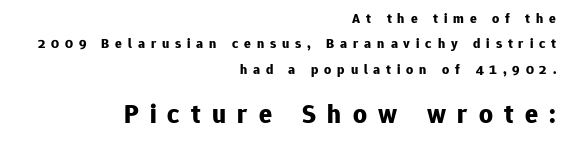
Q: Is the text bold? A: Yes.
Q: Is the text italic (slanted)? A: No, it is upright.
Q: Is the text underlined? A: No.
Q: How is the paragraph aligned? A: Right-aligned.
Q: Is the spacing between letters normal or unusually wide? A: Unusually wide.
Q: Which block of text is set in a larger size, the first (top) or the second (bottom)? A: The second (bottom) one.
